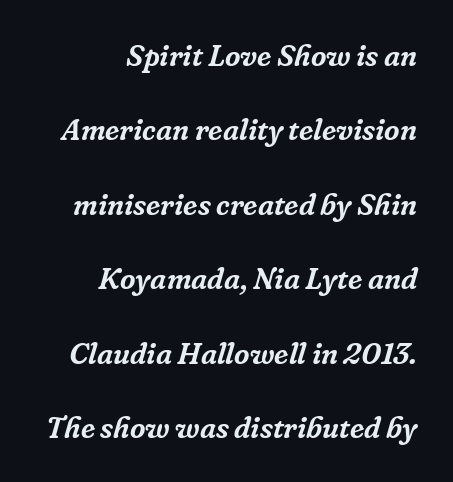
Q: Is the text italic (slanted)? A: Yes, it leans right by about 16 degrees.
Q: Is the typeface a serif or a sans-serif typeface? A: Serif.
Q: Is the text underlined? A: No.
Q: How is the paragraph aligned? A: Right-aligned.
Q: Is the spacing between letters normal or unusually wide? A: Normal.
Q: Is the spacing between lines tight, normal or loose? A: Loose.
Q: Width (condensed, normal, or wide)? A: Normal.
Q: Stroke contrast? A: Low.
Q: x-height? A: Medium.
Q: Monospaced? A: No.
